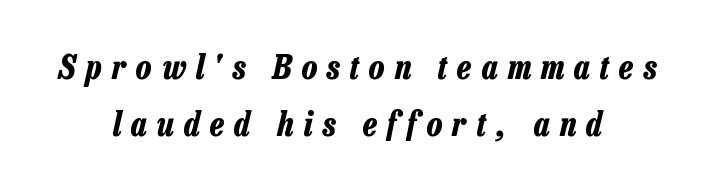
The image shows 34 px bold, condensed type, italic (leaning right); set centered, normal line spacing (1.69x), unusually wide letter spacing (+0.3 em), not underlined; low stroke contrast and a medium x-height.
